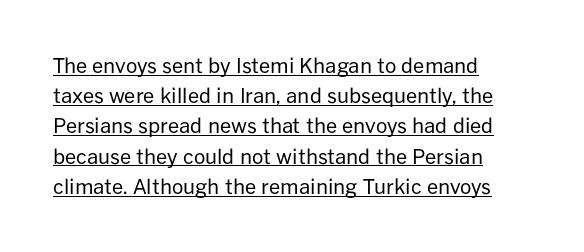
{"italic": "no", "bold": "no", "underline": "yes", "align": "left", "line_spacing": "normal", "line_spacing_ratio": 1.51, "letter_spacing": "normal", "letter_spacing_em": 0.0, "glyph_px": 20}
